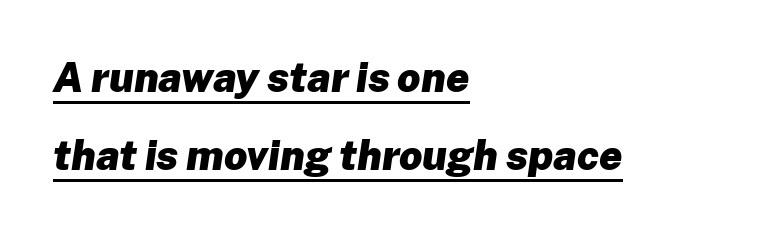
The image shows 41 px heavy type, italic (leaning right); set left-aligned, loose line spacing (1.91x), normal letter spacing, underlined; low stroke contrast and a medium x-height.
